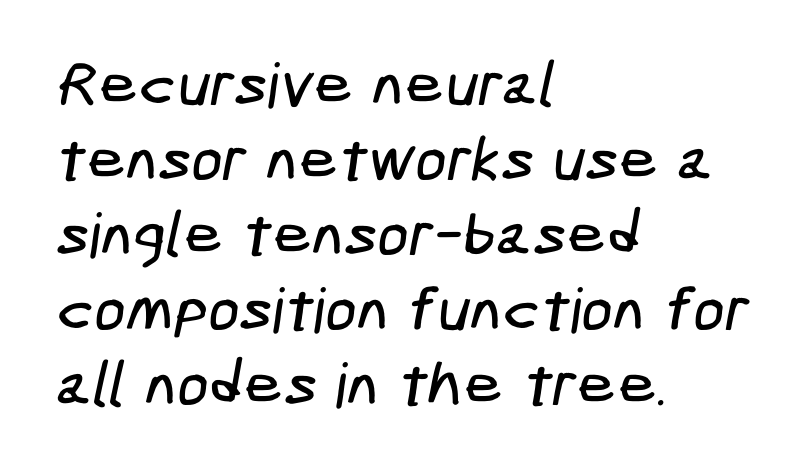
The image shows 62 px condensed sans-serif type; set left-aligned, line spacing 1.21x, normal letter spacing, not underlined; low stroke contrast and a medium x-height.
